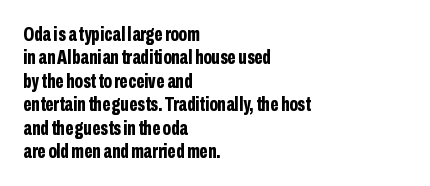
The image shows 20 px bold type, upright; set left-aligned, line spacing 1.17x, normal letter spacing, not underlined.
